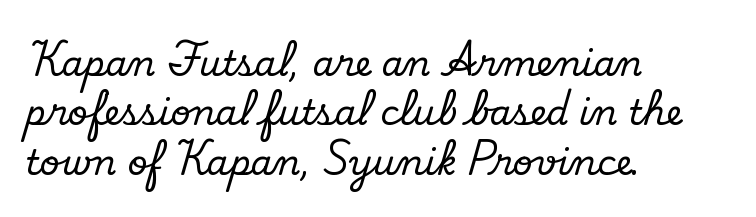
{"serif": "yes", "width": "normal", "stroke_contrast": "low", "x_height": "small", "monospaced": "no", "underline": "no", "align": "left", "line_spacing": "normal", "line_spacing_ratio": 1.41, "letter_spacing": "normal", "letter_spacing_em": 0.0, "glyph_px": 35}
